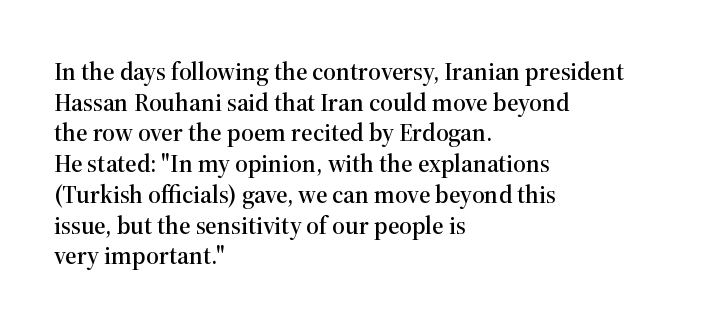
Which margin do the lines hug? The left one — the right edge is uneven. Bare-footed words on every line. Here the glyphs are tracked normally, forming tight word shapes. Does the lettering tilt? It doesn't — this is upright.
